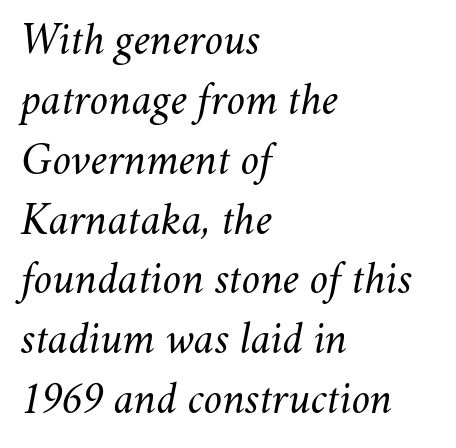
{"italic": "yes", "lean": "right", "slant_degrees": 11, "bold": "no", "weight": "regular", "width": "normal", "stroke_contrast": "medium", "x_height": "small", "monospaced": "no", "underline": "no", "align": "left", "line_spacing": "normal", "line_spacing_ratio": 1.33, "letter_spacing": "normal", "letter_spacing_em": 0.0, "glyph_px": 45}
